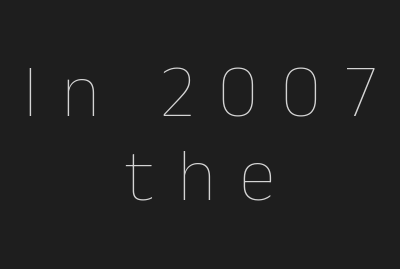
Q: Is the text bold? A: No.
Q: Is the text italic (slanted)? A: No, it is upright.
Q: Is the text underlined? A: No.
Q: How is the paragraph aligned? A: Centered.
Q: Is the spacing between letters normal or unusually wide? A: Unusually wide.
Q: Is the spacing between lines tight, normal or loose? A: Tight.
Q: Width (condensed, normal, or wide)? A: Normal.
Q: Stroke contrast? A: Low.
Q: x-height? A: Medium.
Q: Monospaced? A: No.
